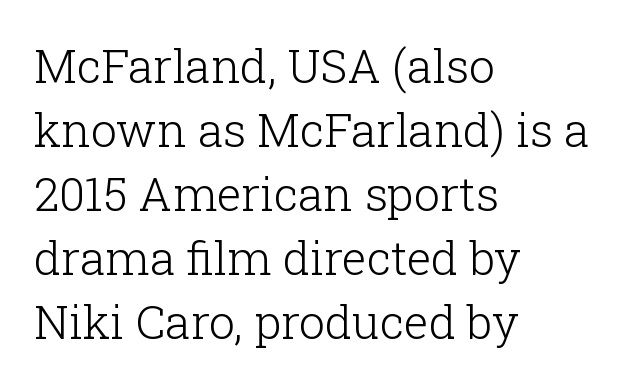
Rows of type keep a routine distance in the vertical direction. A typesetter would label this face a serif. The specimen omits any rule beneath the text block's lines. A roman cut, with each character standing at attention. Casual observation: everything's shoved over to the left.
